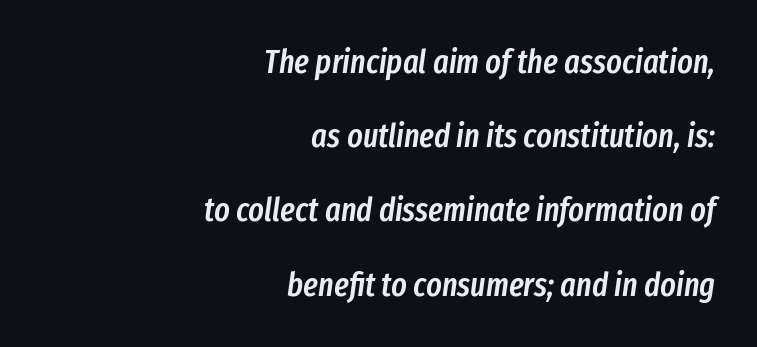
The image shows 33 px semibold, condensed type, italic (leaning right); set right-aligned, loose line spacing (2.25x), normal letter spacing, not underlined; low stroke contrast and a medium x-height.
